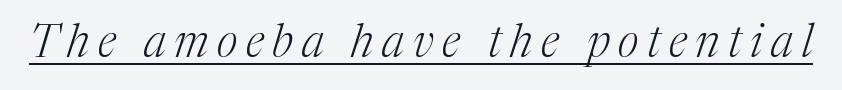
It's the slanting kind of type. A quiet, ordinary-to-light weight characterises the typeface. Spacing verdict: proportional, widths tailored to each character. The words here are underlined.
